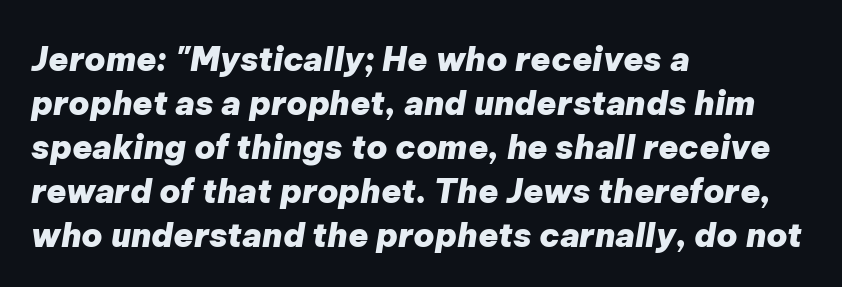
The rendering applies a slant to the glyphs. Does the copy run flush right? No — it runs flush left. Note the varied advance widths — an 'i' is clearly narrower than an 'm'. Honestly, there is no underline to notice here at all. Honestly, the row spacing looks completely unremarkable.
